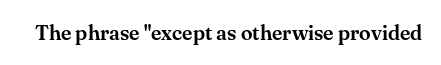
The image shows 21 px text type, upright; set normal letter spacing, not underlined.
